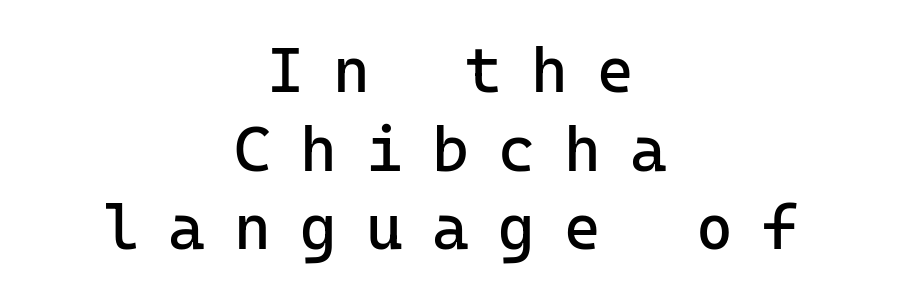
Q: Is the text bold? A: No.
Q: Is the text italic (slanted)? A: No, it is upright.
Q: Is the typeface a serif or a sans-serif typeface? A: Sans-serif.
Q: Is the text underlined? A: No.
Q: How is the paragraph aligned? A: Centered.
Q: Is the spacing between letters normal or unusually wide? A: Unusually wide.
Q: Is the spacing between lines tight, normal or loose? A: Normal.
Q: Width (condensed, normal, or wide)? A: Normal.
Q: Stroke contrast? A: Low.
Q: x-height? A: Medium.
